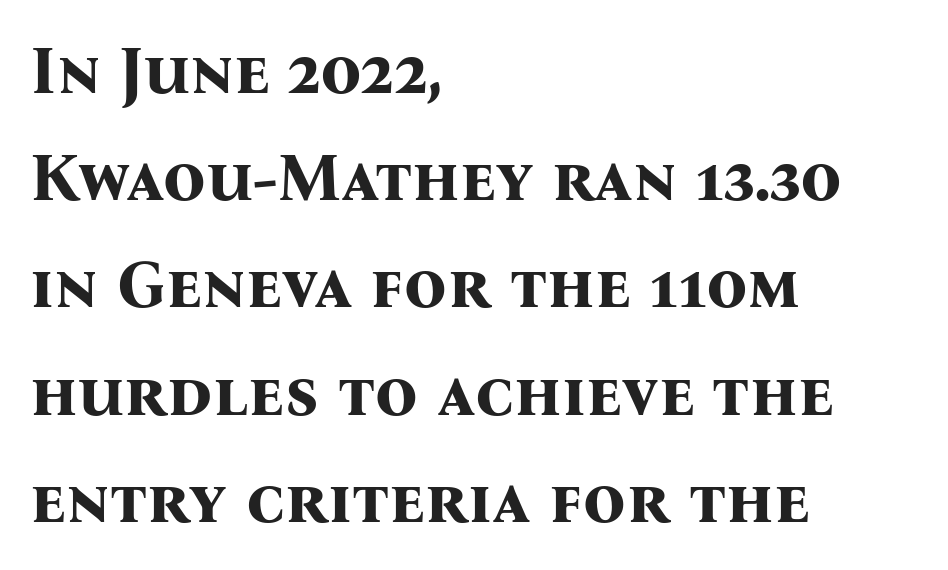
{"serif": "yes", "italic": "no", "bold": "yes", "weight": "bold", "width": "normal", "stroke_contrast": "medium", "x_height": "medium", "monospaced": "no", "underline": "no", "align": "left", "line_spacing": "normal", "line_spacing_ratio": 1.6, "letter_spacing": "normal", "letter_spacing_em": 0.0, "glyph_px": 67}
